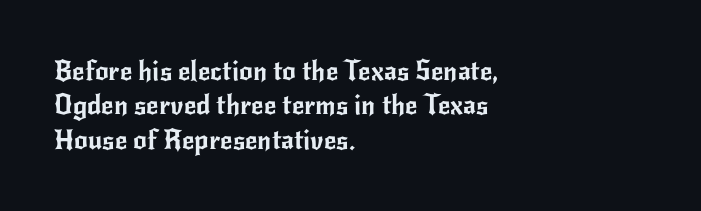
The image shows 27 px text type, upright; set left-aligned, normal line spacing (1.27x), normal letter spacing, not underlined.
